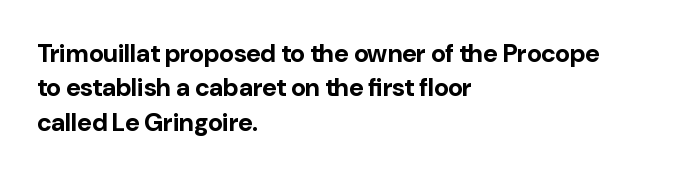
Plain, unruled lines of type. Italic: no, the glyphs are upright roman. The face used here has the dense, thick strokes of a bold. Compared with typical paragraphs, the rows here are spaced about the same. The paragraph has a hard left edge and a soft right edge. Here the glyphs are tracked normally, forming tight word shapes.
